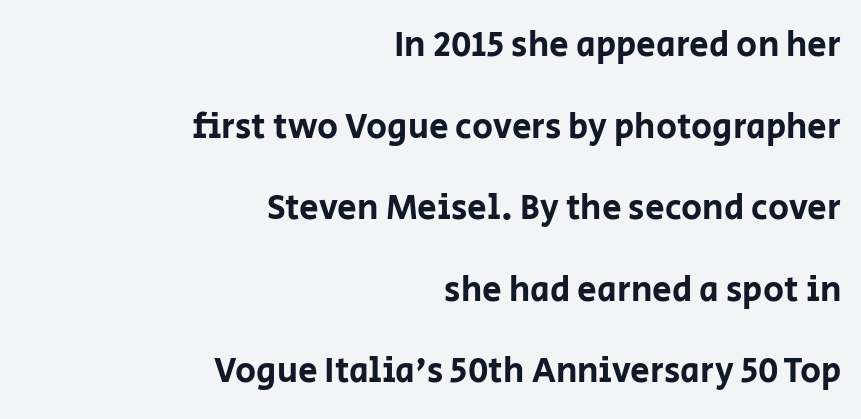
Q: Is the text italic (slanted)? A: No, it is upright.
Q: Is the typeface a serif or a sans-serif typeface? A: Sans-serif.
Q: Is the text underlined? A: No.
Q: How is the paragraph aligned? A: Right-aligned.
Q: Is the spacing between letters normal or unusually wide? A: Normal.
Q: Is the spacing between lines tight, normal or loose? A: Loose.
Q: Width (condensed, normal, or wide)? A: Normal.
Q: Stroke contrast? A: Low.
Q: x-height? A: Large.
Q: Monospaced? A: No.
